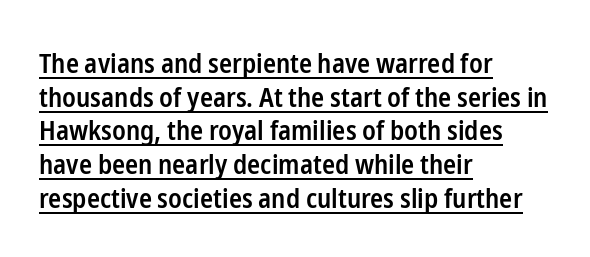
Q: Is the text bold? A: Semi-bold.
Q: Is the text italic (slanted)? A: No, it is upright.
Q: Is the text underlined? A: Yes.
Q: How is the paragraph aligned? A: Left-aligned.
Q: Is the spacing between letters normal or unusually wide? A: Normal.
Q: Is the spacing between lines tight, normal or loose? A: Normal.
